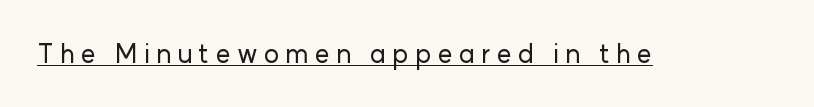
Does the lettering tilt? It doesn't — this is upright. Words appear elongated and porous because spacing is wide. Has an underline been added? It has.
